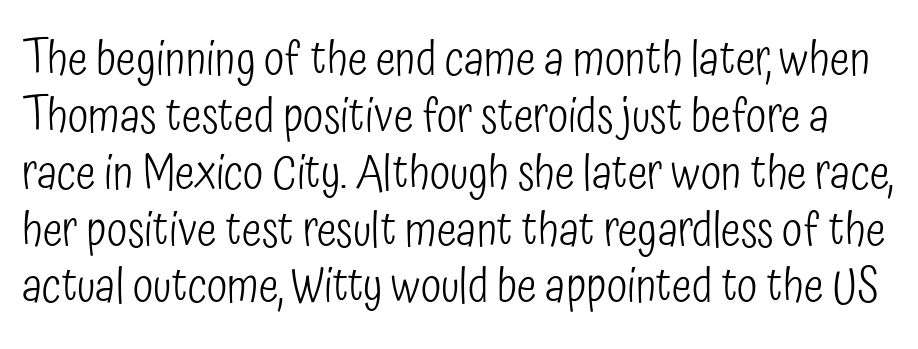
The lettering holds an erect, upright posture throughout. Spacing verdict: proportional, widths tailored to each character. Spacing between characters is what you'd get straight out of the box. The face used here is a sans, in the tradition of grotesques and geometrics. Anything drawn beneath the words? Only blank space. Nothing heavy about these letters — not bold at all.
